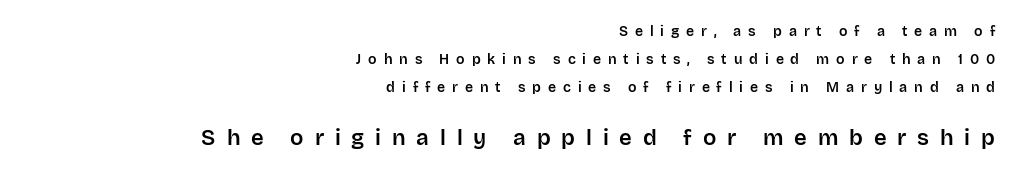
The image shows 22 px text type, upright; set right-aligned, loose line spacing (2.0x), unusually wide letter spacing (+0.49 em), not underlined; the second (bottom) block is 1.57x larger.
